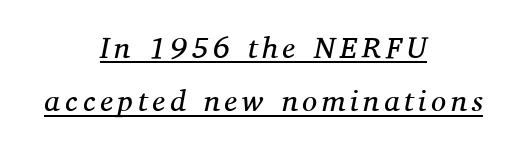
The image shows 30 px regular-weight serif type, italic (leaning right); set centered, line spacing 1.78x, underlined; medium stroke contrast and a medium x-height.
